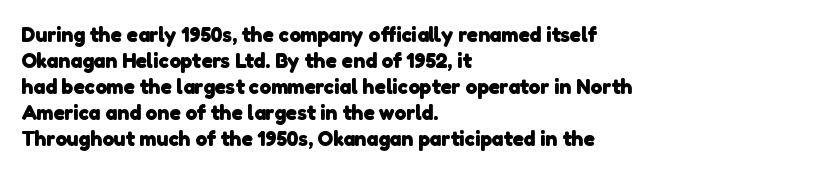
Standard letterfit; no display-style spreading of the glyphs. Look at the stroke-to-counter ratio: heavy, a bold. This rendering uses left alignment, leaving the right contour irregular. The gap between lines stays unmarked.
